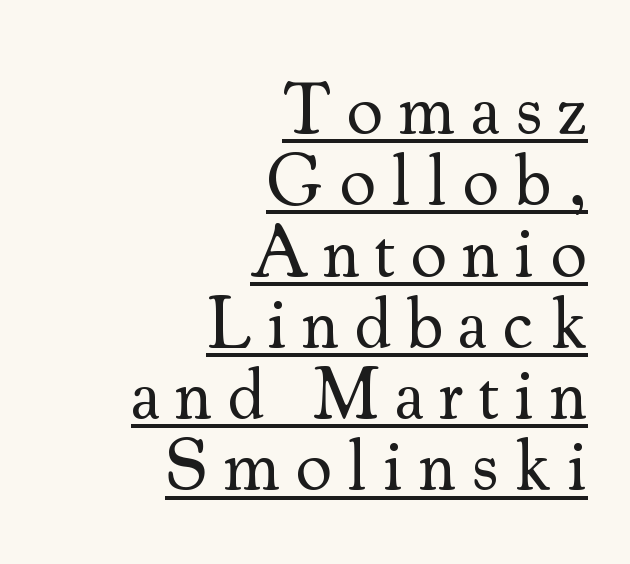
Is the block centered? No — it sits flush against the right margin. Line spacing here is tight. Vertical strokes here are truly vertical. The characters display serif detailing at their extremities. Note the varied advance widths — an 'i' is clearly narrower than an 'm'.
